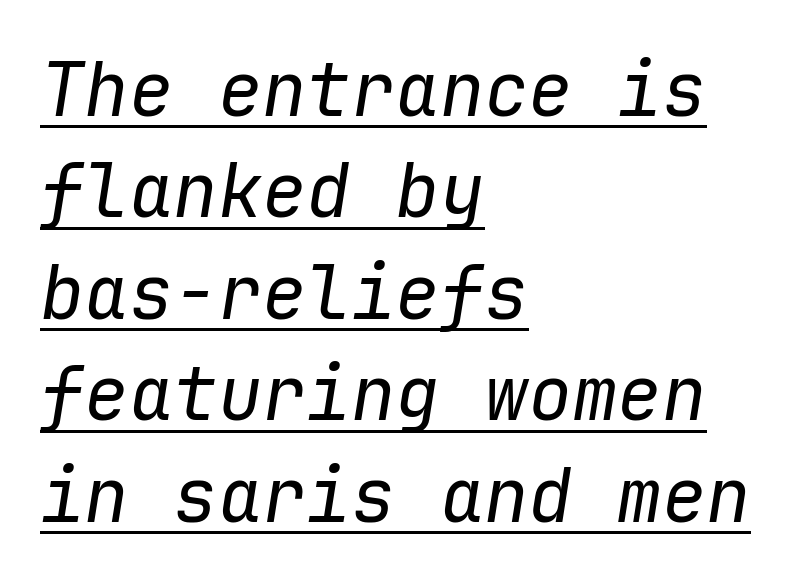
{"italic": "yes", "lean": "right", "slant_degrees": 9, "bold": "no", "weight": "regular", "width": "normal", "stroke_contrast": "low", "x_height": "medium", "monospaced": "yes", "underline": "yes", "align": "left", "line_spacing": "normal", "line_spacing_ratio": 1.37, "letter_spacing": "normal", "letter_spacing_em": 0.0, "glyph_px": 74}
